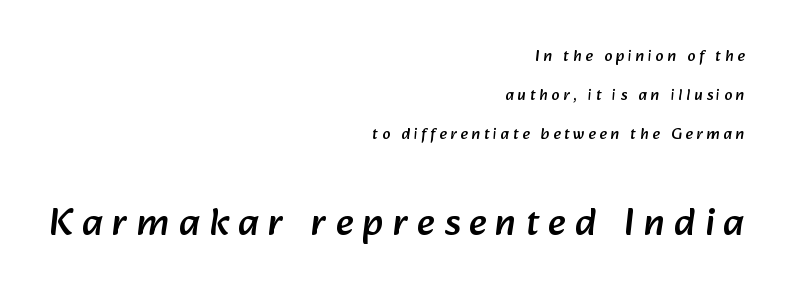
The text was rendered using a sans face with plain stroke endings. Just letters on the line, the space beneath them empty. These lines are rendered in a variable-pitch font. Whoever set this made the second block the dominant, larger element.
